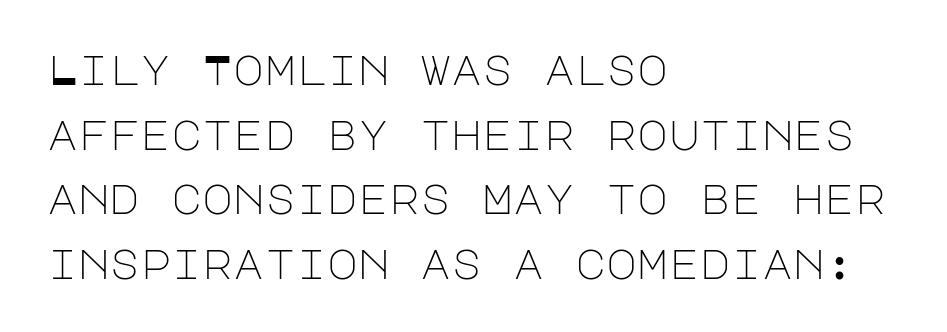
{"serif": "no", "italic": "no", "bold": "no", "weight": "light", "width": "normal", "stroke_contrast": "low", "x_height": "large", "underline": "no", "align": "left", "line_spacing": "normal", "line_spacing_ratio": 1.54, "letter_spacing": "normal", "letter_spacing_em": 0.0, "glyph_px": 42}
